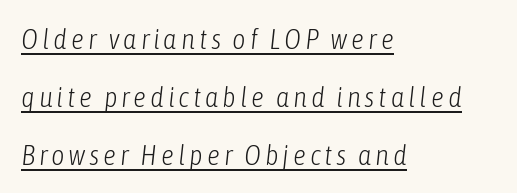
The face used here is proportionally spaced, like ordinary book or web type. The glyphs are accompanied by a horizontal stroke just below them. These lines were composed using italics. Nothing heavy about these letters — not bold at all. Each line starts at the same left margin while the right side varies.
